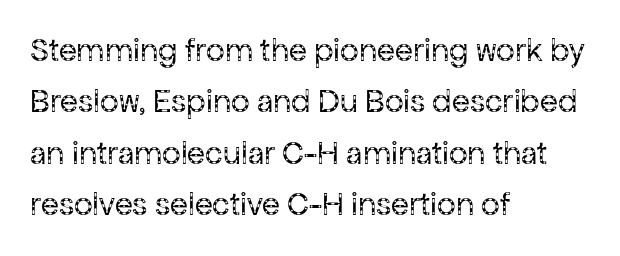
{"serif": "no", "italic": "no", "bold": "no", "weight": "regular", "width": "normal", "stroke_contrast": "low", "x_height": "medium", "monospaced": "no", "underline": "no", "align": "left", "line_spacing": "normal", "line_spacing_ratio": 1.56, "letter_spacing": "normal", "letter_spacing_em": 0.0, "glyph_px": 33}
